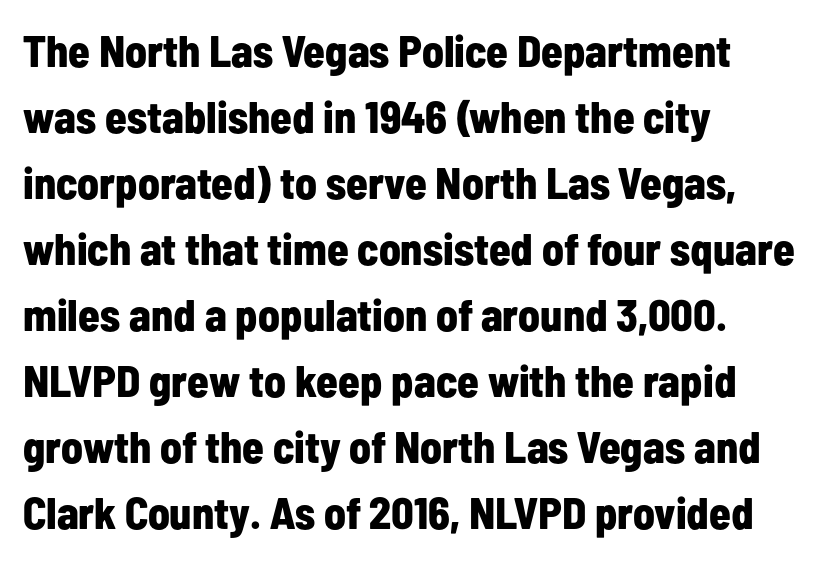
The image shows 44 px bold, condensed sans-serif type, upright; set left-aligned, normal line spacing (1.5x), normal letter spacing, not underlined; low stroke contrast and a medium x-height.
